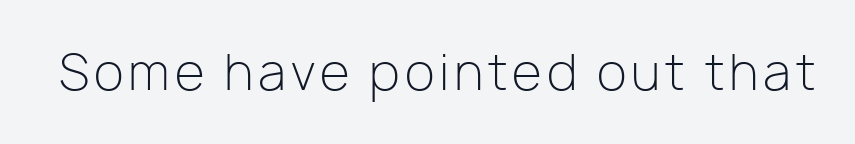
The image shows 49 px light sans-serif type, upright; set not underlined; low stroke contrast and a medium x-height.
